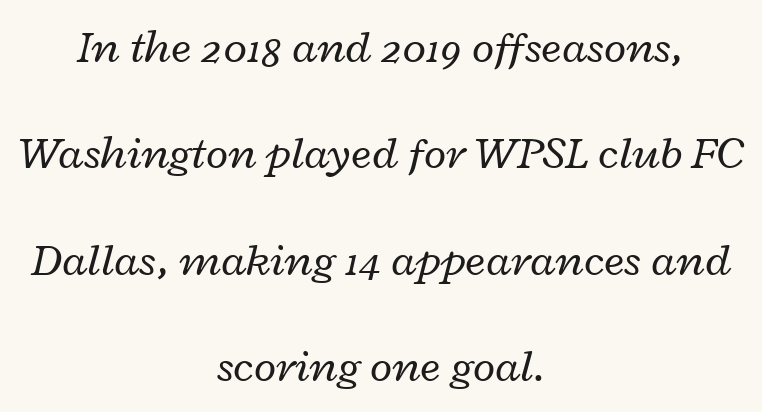
Q: Is the text bold? A: No.
Q: Is the text italic (slanted)? A: Yes, it leans right by about 12 degrees.
Q: Is the text underlined? A: No.
Q: How is the paragraph aligned? A: Centered.
Q: Is the spacing between letters normal or unusually wide? A: Normal.
Q: Is the spacing between lines tight, normal or loose? A: Loose.
Q: Width (condensed, normal, or wide)? A: Wide.
Q: Stroke contrast? A: Low.
Q: x-height? A: Medium.
Q: Monospaced? A: No.
